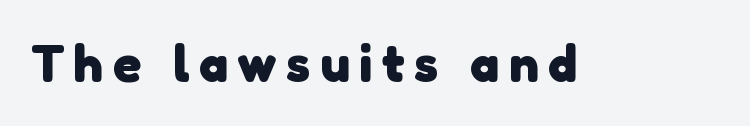
Q: Is the text bold? A: Yes.
Q: Is the typeface a serif or a sans-serif typeface? A: Sans-serif.
Q: Is the text underlined? A: No.
Q: Width (condensed, normal, or wide)? A: Normal.
Q: Stroke contrast? A: Low.
Q: x-height? A: Medium.
Q: Monospaced? A: No.
